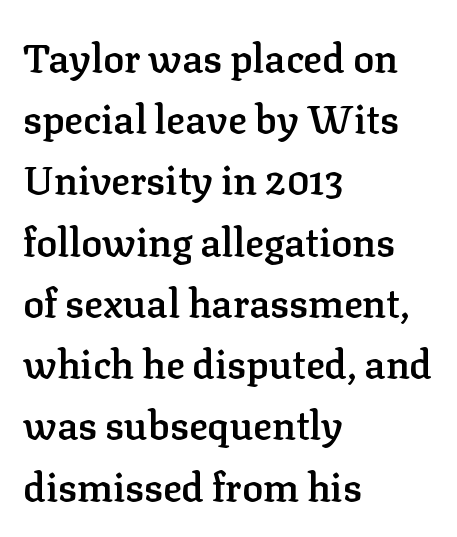
The image shows 39 px semibold serif type, upright; set left-aligned, normal line spacing (1.57x), normal letter spacing, not underlined; low stroke contrast and a medium x-height.
